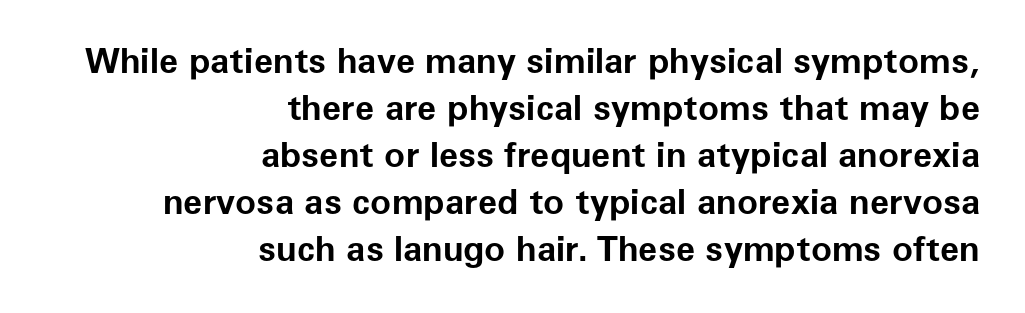
Unlike a traditional serif, this face leaves its strokes unadorned. The gap between lines stays unmarked. This sample has the flowing, uneven cadence of proportional lettering. Posture: vertical.
